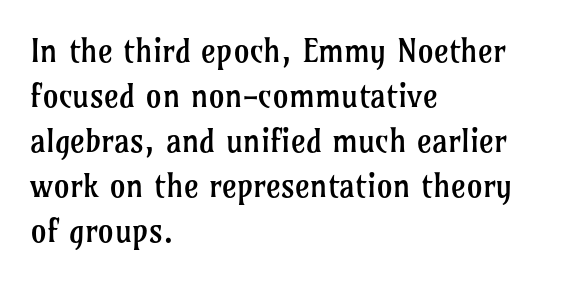
{"serif": "yes", "italic": "no", "bold": "no", "weight": "regular", "width": "normal", "stroke_contrast": "low", "x_height": "medium", "monospaced": "no", "underline": "no", "align": "left", "line_spacing": "normal", "line_spacing_ratio": 1.41, "letter_spacing": "normal", "letter_spacing_em": 0.0, "glyph_px": 32}
